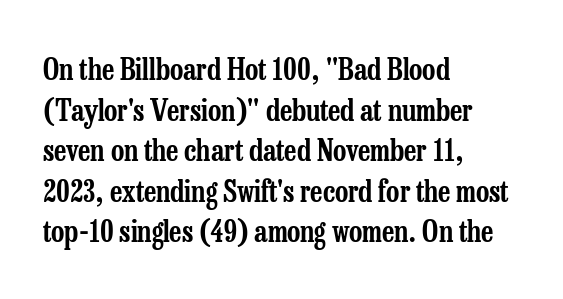
The image shows 29 px condensed serif type, upright; set left-aligned, normal line spacing (1.4x), normal letter spacing, not underlined; low stroke contrast and a medium x-height.
